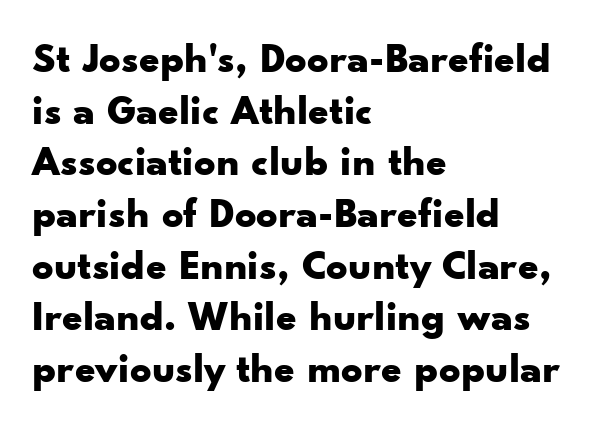
The image shows 42 px bold, wide sans-serif type, upright; set left-aligned, line spacing 1.23x, normal letter spacing, not underlined; low stroke contrast and a small x-height.
